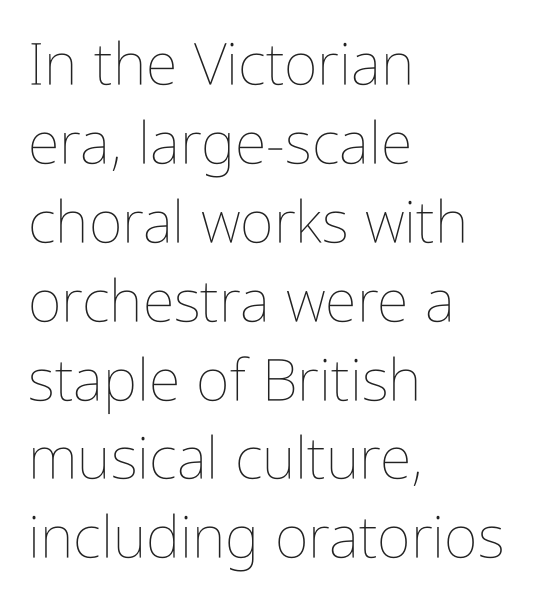
Q: Is the text bold? A: No.
Q: Is the text italic (slanted)? A: No, it is upright.
Q: Is the text underlined? A: No.
Q: How is the paragraph aligned? A: Left-aligned.
Q: Is the spacing between letters normal or unusually wide? A: Normal.
Q: Is the spacing between lines tight, normal or loose? A: Normal.
Q: Width (condensed, normal, or wide)? A: Condensed.
Q: Stroke contrast? A: Low.
Q: x-height? A: Medium.
Q: Monospaced? A: No.
